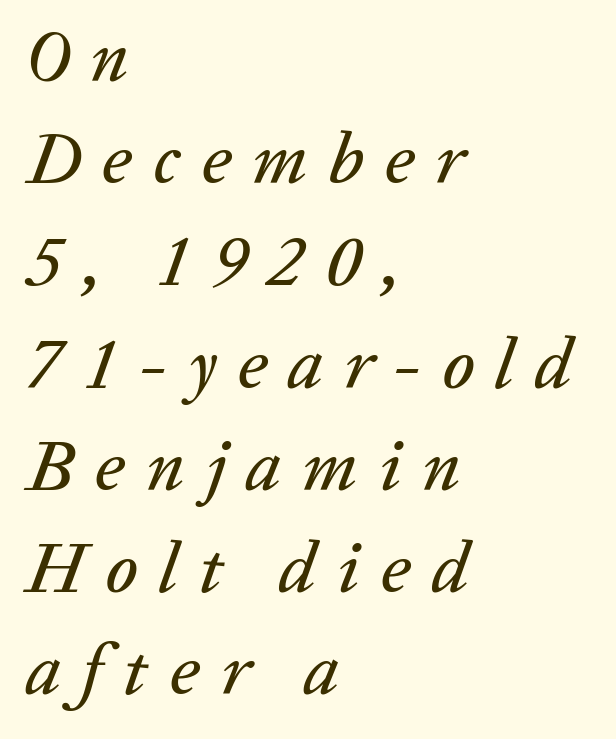
Q: Is the text italic (slanted)? A: Yes, it leans right by about 20 degrees.
Q: Is the text underlined? A: No.
Q: How is the paragraph aligned? A: Left-aligned.
Q: Is the spacing between letters normal or unusually wide? A: Unusually wide.
Q: Is the spacing between lines tight, normal or loose? A: Normal.
Q: Width (condensed, normal, or wide)? A: Normal.
Q: Stroke contrast? A: Low.
Q: x-height? A: Medium.
Q: Monospaced? A: No.
